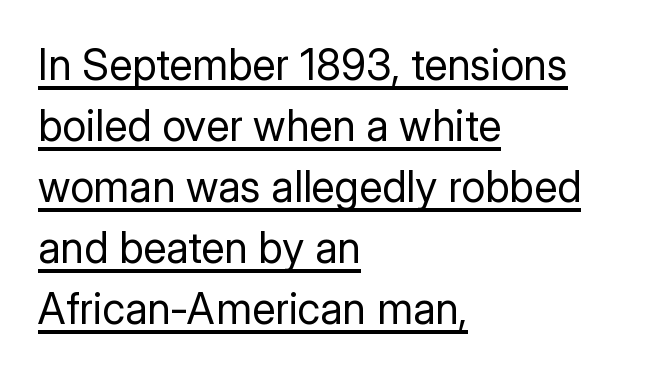
The image shows 43 px regular-weight sans-serif type, upright; set left-aligned, normal line spacing (1.42x), normal letter spacing, underlined; low stroke contrast and a medium x-height.
